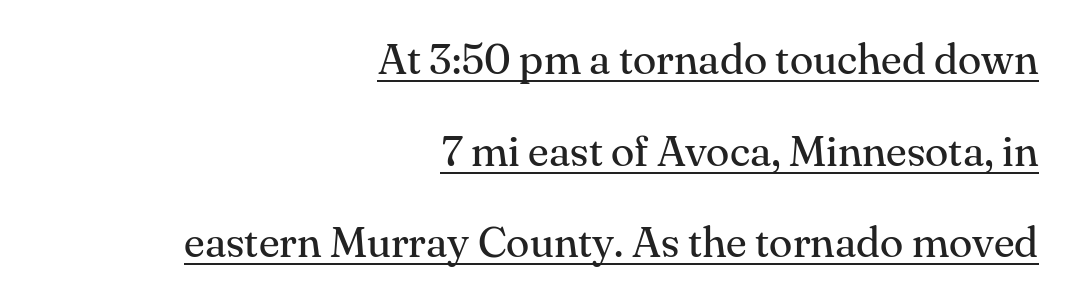
Q: Is the text bold? A: No.
Q: Is the text italic (slanted)? A: No, it is upright.
Q: Is the typeface a serif or a sans-serif typeface? A: Serif.
Q: Is the text underlined? A: Yes.
Q: How is the paragraph aligned? A: Right-aligned.
Q: Is the spacing between letters normal or unusually wide? A: Normal.
Q: Is the spacing between lines tight, normal or loose? A: Loose.
Q: Width (condensed, normal, or wide)? A: Normal.
Q: Stroke contrast? A: Medium.
Q: x-height? A: Small.
Q: Monospaced? A: No.
